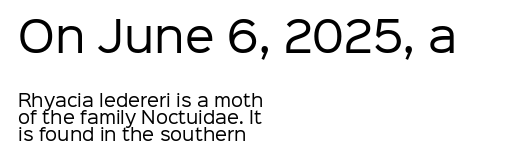
The space beneath each line is pristine and unruled. Stems and bowls with no extra thickness — not bold. Examine the stroke ends and you'll find no serifs. The vertical gap from one line to the next is small.
